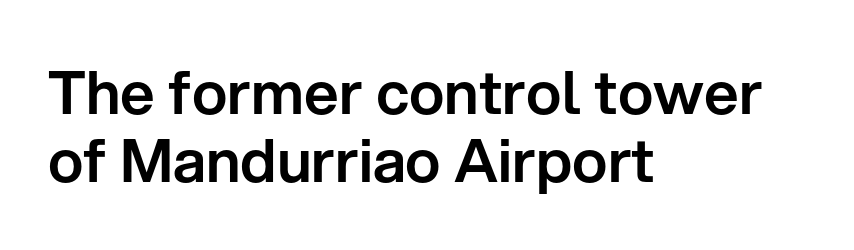
{"serif": "no", "italic": "no", "width": "normal", "stroke_contrast": "low", "x_height": "medium", "monospaced": "no", "underline": "no", "align": "left", "line_spacing": "tight", "line_spacing_ratio": 1.13, "letter_spacing": "normal", "letter_spacing_em": 0.0, "glyph_px": 60}
